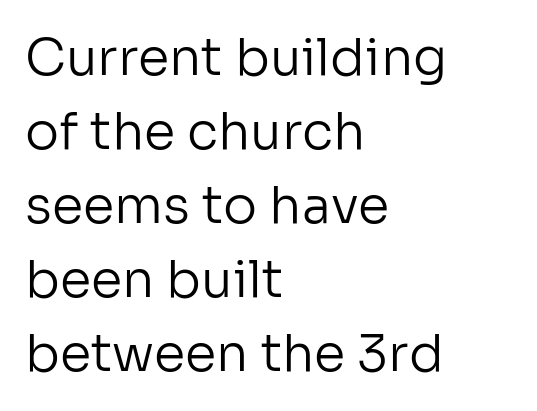
Q: Is the text bold? A: No.
Q: Is the text italic (slanted)? A: No, it is upright.
Q: Is the typeface a serif or a sans-serif typeface? A: Sans-serif.
Q: Is the text underlined? A: No.
Q: How is the paragraph aligned? A: Left-aligned.
Q: Is the spacing between letters normal or unusually wide? A: Normal.
Q: Is the spacing between lines tight, normal or loose? A: Normal.
Q: Width (condensed, normal, or wide)? A: Normal.
Q: Stroke contrast? A: Low.
Q: x-height? A: Medium.
Q: Monospaced? A: No.
